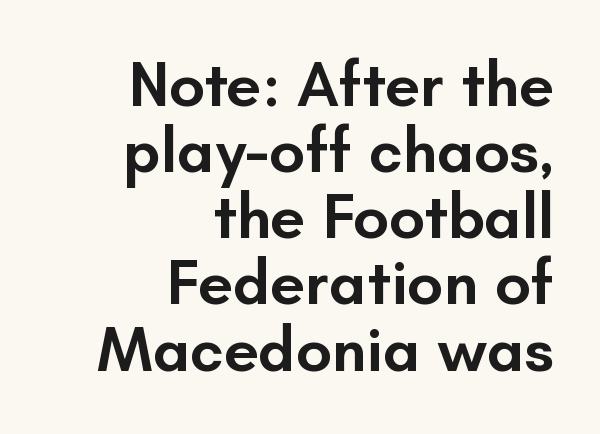
The image shows 63 px semibold sans-serif type, upright; set right-aligned, tight line spacing (1.05x), normal letter spacing, not underlined; low stroke contrast and a small x-height.
